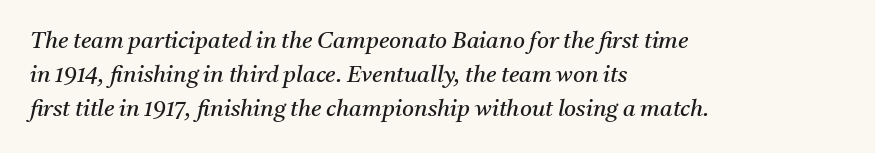
{"italic": "yes", "lean": "right", "slant_degrees": 11, "bold": "no", "underline": "no", "align": "left", "line_spacing": "normal", "line_spacing_ratio": 1.48, "letter_spacing": "normal", "letter_spacing_em": 0.0, "glyph_px": 23}
